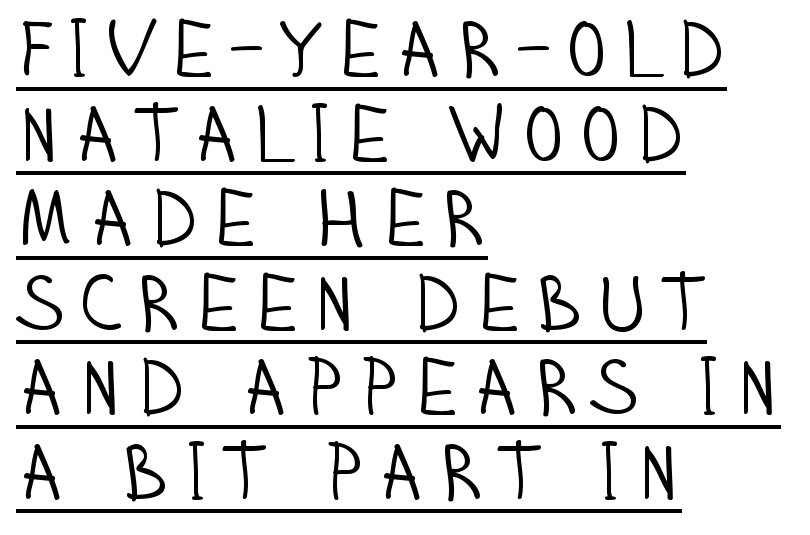
Q: Is the text bold? A: No.
Q: Is the text italic (slanted)? A: No, it is upright.
Q: Is the typeface a serif or a sans-serif typeface? A: Sans-serif.
Q: Is the text underlined? A: Yes.
Q: How is the paragraph aligned? A: Left-aligned.
Q: Is the spacing between lines tight, normal or loose? A: Tight.
Q: Width (condensed, normal, or wide)? A: Condensed.
Q: Stroke contrast? A: Low.
Q: x-height? A: Large.
Q: Monospaced? A: No.
